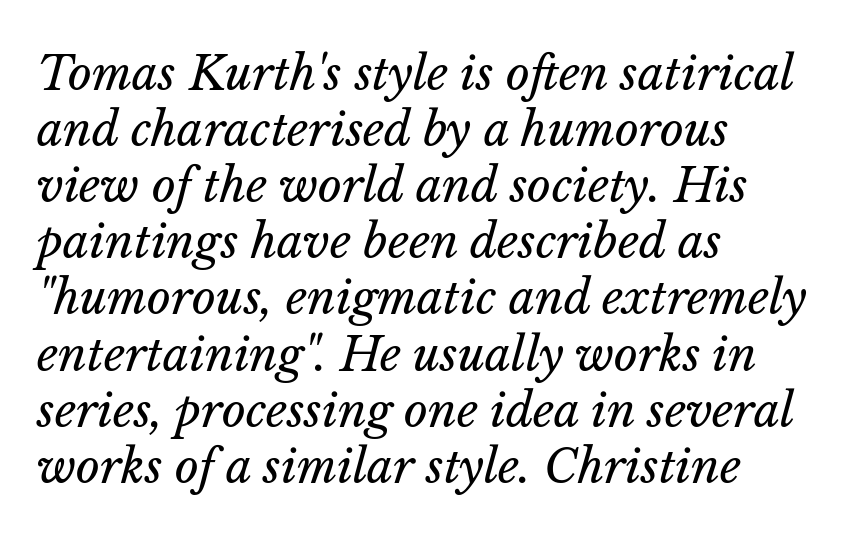
{"italic": "yes", "lean": "right", "slant_degrees": 14, "bold": "no", "weight": "regular", "width": "normal", "stroke_contrast": "low", "x_height": "medium", "monospaced": "no", "underline": "no", "align": "left", "line_spacing_ratio": 1.22, "letter_spacing": "normal", "letter_spacing_em": 0.0, "glyph_px": 46}
